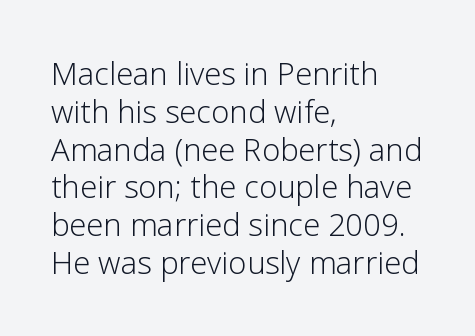
A quiet, ordinary-to-light weight characterises the typeface. The rendering shows plain stroke endings on the letterforms — a sans-serif design. No extra tracking has been applied to these lines. Letters rest on an invisible, unmarked baseline. The passage shown is typed in a proportional face where columns would drift. The lettering holds an erect, upright posture throughout.
